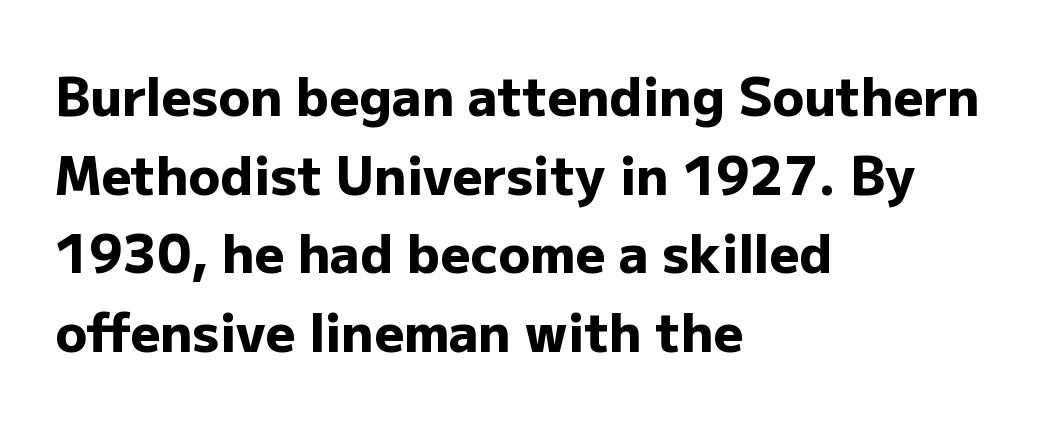
The image shows 52 px heavy sans-serif type, upright; set left-aligned, normal line spacing (1.51x), normal letter spacing, not underlined; low stroke contrast and a medium x-height.
